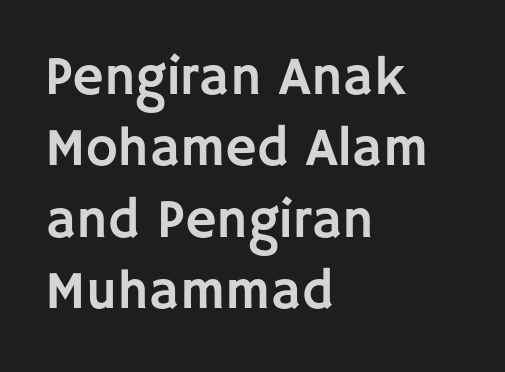
Decoration check: the copy has no underline. No extra tracking has been applied to these lines. Here the designer chose a conventional face with non-uniform glyph widths. Every row of glyphs begins at an identical x-position on the left. The type sits square on the baseline with zero lean. Notice how descenders clear the ascenders below comfortably — that's standard leading.
